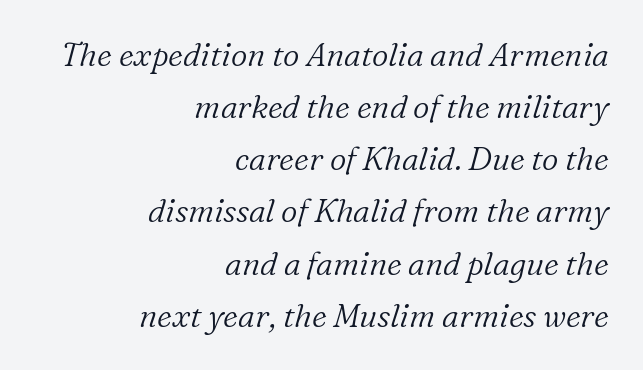
{"serif": "yes", "italic": "yes", "lean": "right", "slant_degrees": 16, "bold": "no", "weight": "light", "width": "normal", "stroke_contrast": "low", "x_height": "medium", "monospaced": "no", "underline": "no", "align": "right", "line_spacing": "normal", "line_spacing_ratio": 1.63, "letter_spacing": "normal", "letter_spacing_em": 0.0, "glyph_px": 32}
